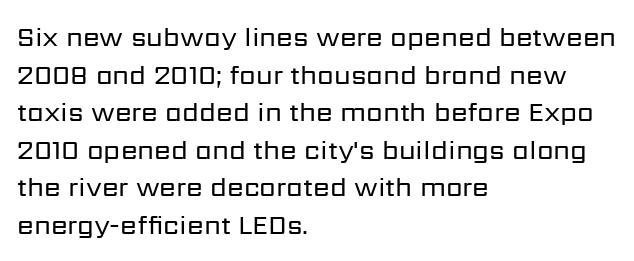
Q: Is the text bold? A: No.
Q: Is the text italic (slanted)? A: No, it is upright.
Q: Is the text underlined? A: No.
Q: How is the paragraph aligned? A: Left-aligned.
Q: Is the spacing between letters normal or unusually wide? A: Normal.
Q: Is the spacing between lines tight, normal or loose? A: Normal.
